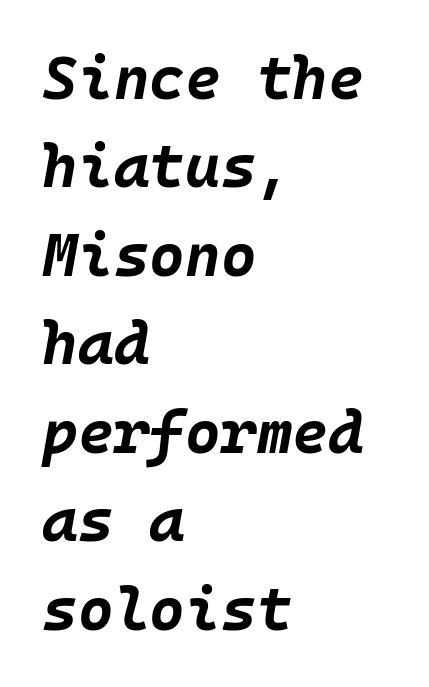
In terms of weight, the rendering is a true, heavy bold. Letters rest on an invisible, unmarked baseline. This sample keeps an unexceptional amount of space between lines. The typography opts for an oblique posture over an upright one. The horizontal fit of the characters is conventional and even.
